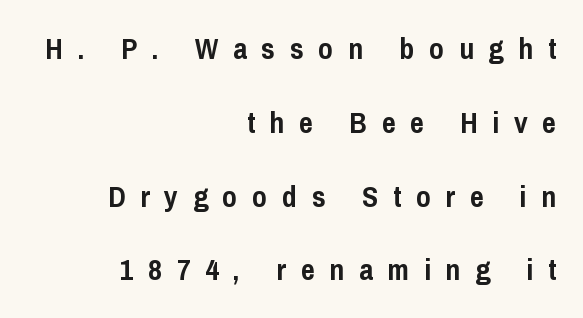
The image shows 30 px semibold, condensed sans-serif type, upright; set right-aligned, loose line spacing (2.46x), unusually wide letter spacing (+0.49 em), not underlined; low stroke contrast and a medium x-height.
